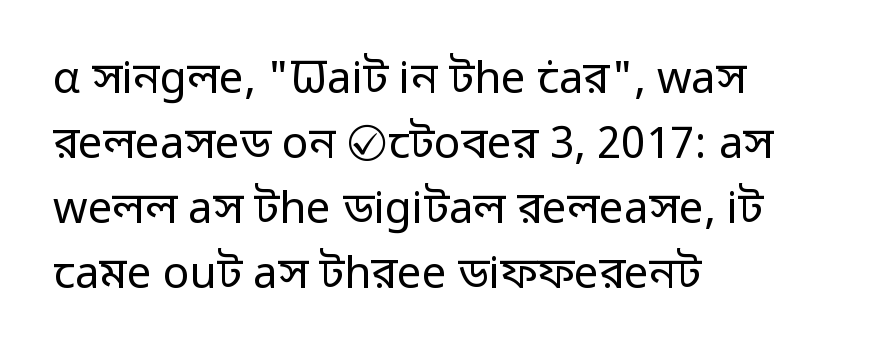
{"serif": "no", "italic": "no", "bold": "no", "weight": "regular", "width": "normal", "stroke_contrast": "low", "x_height": "medium", "monospaced": "no", "underline": "no", "align": "left", "line_spacing": "normal", "line_spacing_ratio": 1.48, "letter_spacing": "normal", "letter_spacing_em": 0.0, "glyph_px": 44}
